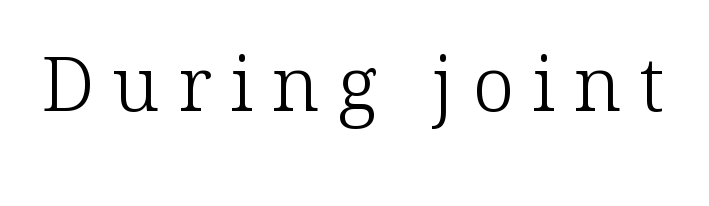
Q: Is the text bold? A: No.
Q: Is the text italic (slanted)? A: No, it is upright.
Q: Is the typeface a serif or a sans-serif typeface? A: Serif.
Q: Is the text underlined? A: No.
Q: Is the spacing between letters normal or unusually wide? A: Unusually wide.
Q: Width (condensed, normal, or wide)? A: Normal.
Q: Stroke contrast? A: Low.
Q: x-height? A: Medium.
Q: Monospaced? A: No.
